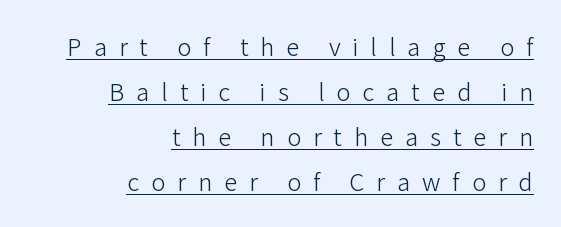
Is there any slant? The stems are plumb. Is the block centered? No — it sits flush against the right margin. The tracking jumps out immediately: characters are airy and widely separated. Stems here are at most as thick as an everyday book face. Quick note: underline on.
